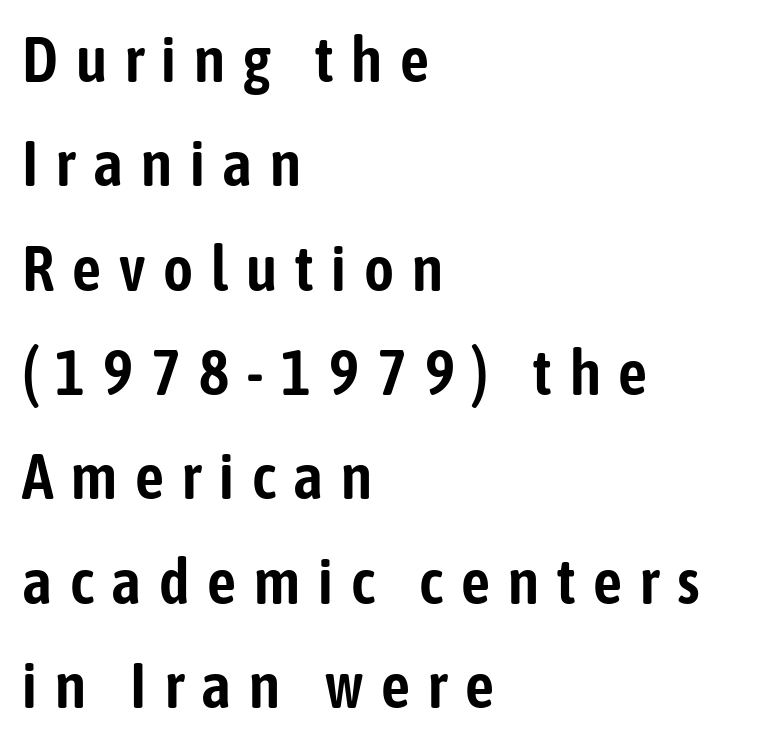
{"serif": "no", "italic": "no", "width": "condensed", "stroke_contrast": "low", "x_height": "medium", "monospaced": "no", "underline": "no", "align": "left", "line_spacing": "normal", "line_spacing_ratio": 1.63, "letter_spacing": "wide", "letter_spacing_em": 0.28, "glyph_px": 64}
